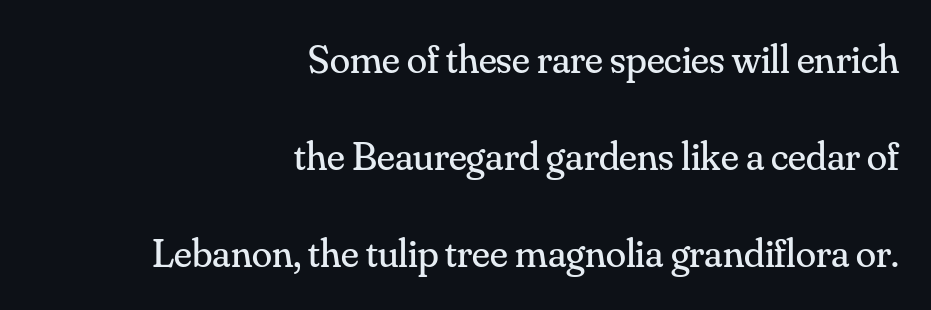
{"serif": "yes", "italic": "no", "bold": "no", "weight": "regular", "width": "normal", "stroke_contrast": "medium", "x_height": "small", "monospaced": "no", "underline": "no", "align": "right", "line_spacing": "loose", "line_spacing_ratio": 2.36, "letter_spacing": "normal", "letter_spacing_em": 0.0, "glyph_px": 41}
